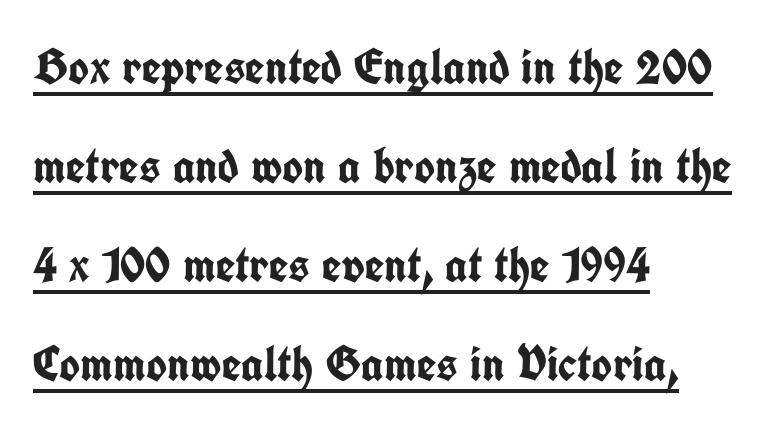
Q: Is the text bold? A: Yes.
Q: Is the text italic (slanted)? A: No, it is upright.
Q: Is the typeface a serif or a sans-serif typeface? A: Sans-serif.
Q: Is the text underlined? A: Yes.
Q: How is the paragraph aligned? A: Left-aligned.
Q: Is the spacing between letters normal or unusually wide? A: Normal.
Q: Is the spacing between lines tight, normal or loose? A: Loose.
Q: Width (condensed, normal, or wide)? A: Condensed.
Q: Stroke contrast? A: Low.
Q: x-height? A: Medium.
Q: Monospaced? A: No.
